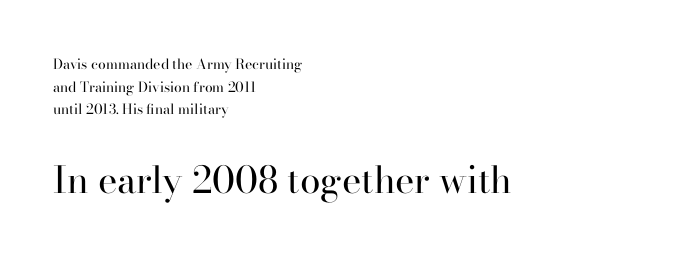
The image shows 37 px regular-weight serif type, upright; set left-aligned, normal line spacing (1.62x), normal letter spacing, not underlined; the second (bottom) block is 2.64x larger; high stroke contrast and a small x-height.
